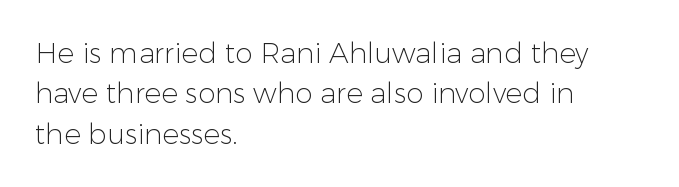
Style check: upright. Font category for this specimen: sans-serif. Regarding leading, the lines here are spaced in the standard way. Stroke thickness stays within the range of a standard reading face or lighter. The lines are quadded left.
